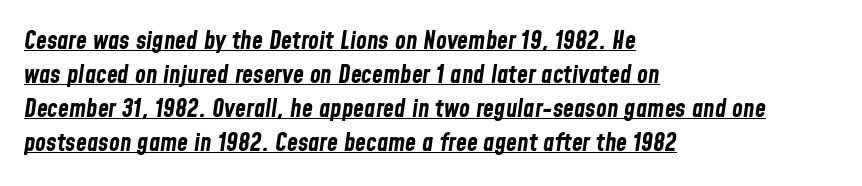
Q: Is the text bold? A: Yes.
Q: Is the text italic (slanted)? A: Yes, it leans right by about 8 degrees.
Q: Is the text underlined? A: Yes.
Q: How is the paragraph aligned? A: Left-aligned.
Q: Is the spacing between letters normal or unusually wide? A: Normal.
Q: Is the spacing between lines tight, normal or loose? A: Normal.
